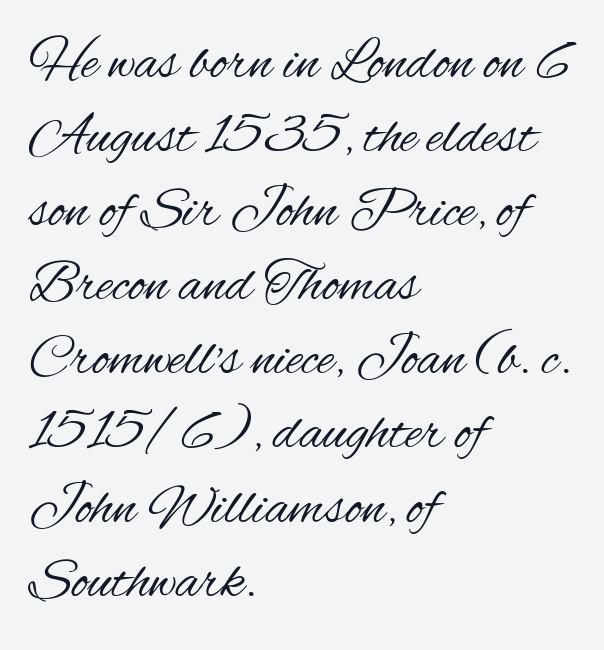
Q: Is the text bold? A: No.
Q: Is the text italic (slanted)? A: Yes.
Q: Is the typeface a serif or a sans-serif typeface? A: Sans-serif.
Q: Is the text underlined? A: No.
Q: How is the paragraph aligned? A: Left-aligned.
Q: Is the spacing between letters normal or unusually wide? A: Normal.
Q: Is the spacing between lines tight, normal or loose? A: Normal.
Q: Width (condensed, normal, or wide)? A: Condensed.
Q: Stroke contrast? A: Medium.
Q: x-height? A: Small.
Q: Monospaced? A: No.
